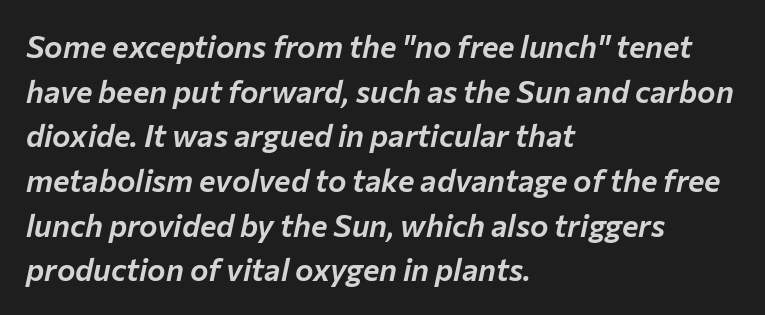
The image shows 31 px text type, italic (leaning right); set left-aligned, normal line spacing (1.44x), normal letter spacing, not underlined; low stroke contrast and a medium x-height.
